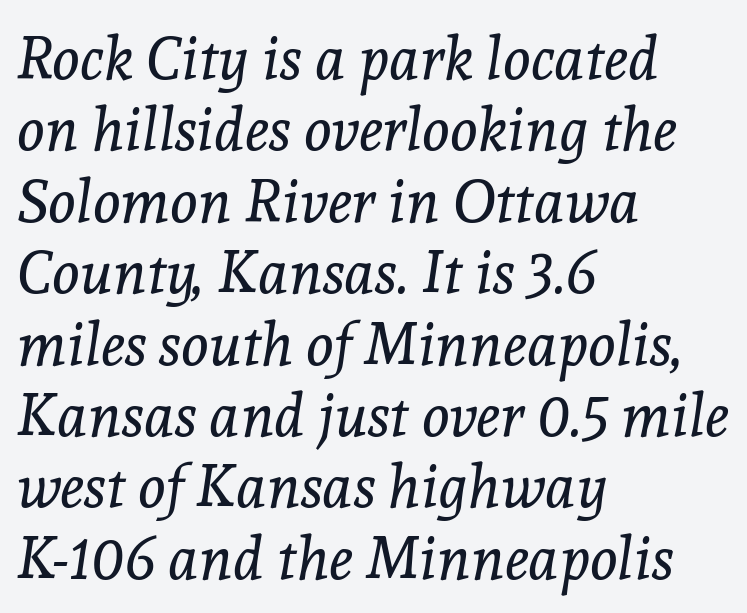
The image shows 59 px regular-weight serif type, italic (leaning right); set left-aligned, line spacing 1.21x, normal letter spacing, not underlined; a medium x-height.
